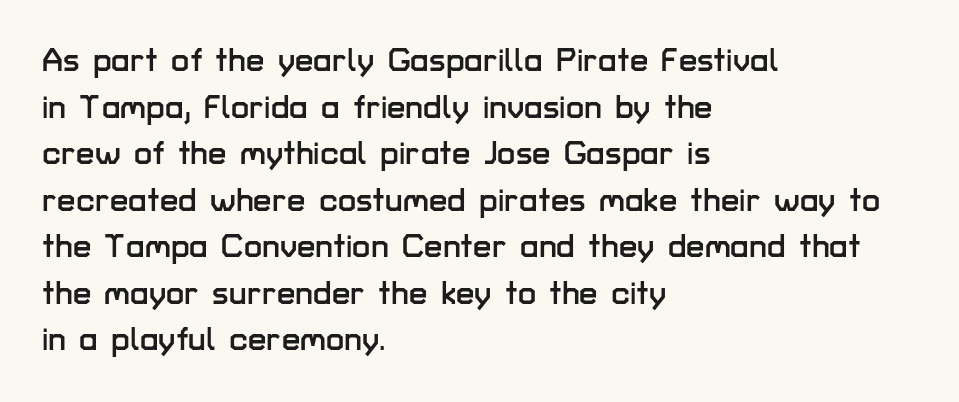
The zone under the glyphs is completely vacant. You could not count columns in this text — the font is proportionally spaced. Compared with typical paragraphs, the rows here are spaced about the same. This is roman type, the default non-slanted kind.
